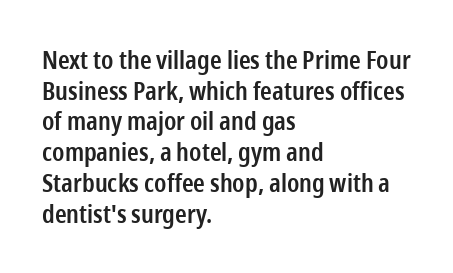
{"italic": "no", "bold": "semi", "underline": "no", "align": "left", "line_spacing_ratio": 1.23, "letter_spacing": "normal", "letter_spacing_em": 0.0, "glyph_px": 25}
